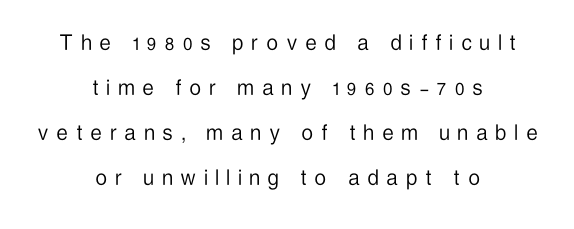
Q: Is the text bold? A: No.
Q: Is the text italic (slanted)? A: No, it is upright.
Q: Is the text underlined? A: No.
Q: How is the paragraph aligned? A: Centered.
Q: Is the spacing between letters normal or unusually wide? A: Unusually wide.
